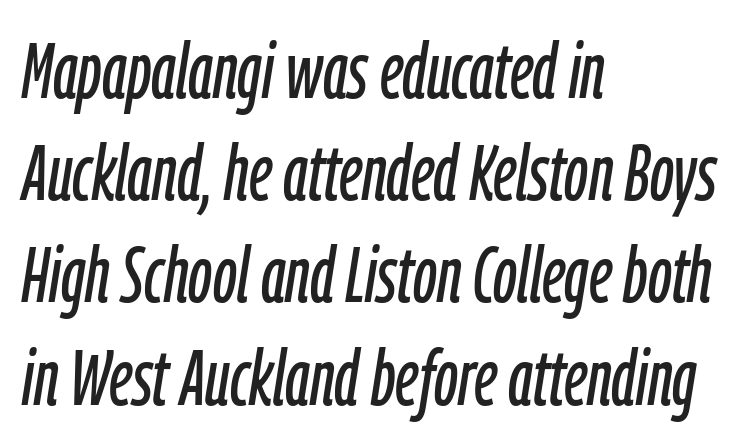
Q: Is the text italic (slanted)? A: Yes, it leans right by about 9 degrees.
Q: Is the text underlined? A: No.
Q: How is the paragraph aligned? A: Left-aligned.
Q: Is the spacing between letters normal or unusually wide? A: Normal.
Q: Is the spacing between lines tight, normal or loose? A: Normal.
Q: Width (condensed, normal, or wide)? A: Condensed.
Q: Stroke contrast? A: Low.
Q: x-height? A: Medium.
Q: Monospaced? A: No.
